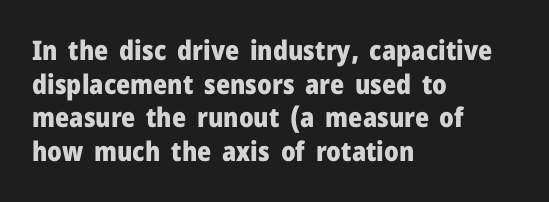
Its strokes are broad and dark, the hallmark of bold type. It's the straight-up-and-down kind of type. Regular leading. Caption: standard tracking, unaltered.
